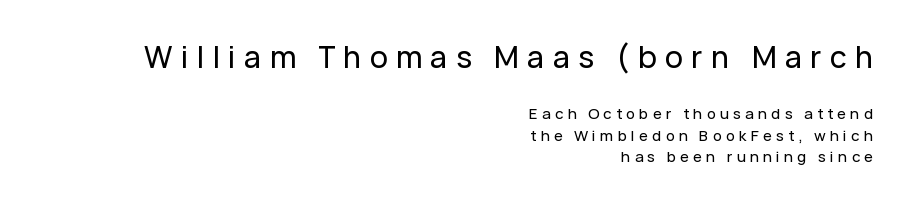
{"serif": "no", "italic": "no", "width": "normal", "stroke_contrast": "low", "x_height": "medium", "monospaced": "no", "underline": "no", "align": "right", "line_spacing": "normal", "line_spacing_ratio": 1.44, "letter_spacing": "wide", "letter_spacing_em": 0.28, "larger_block": "first", "size_ratio": 2.0, "glyph_px": 30}
